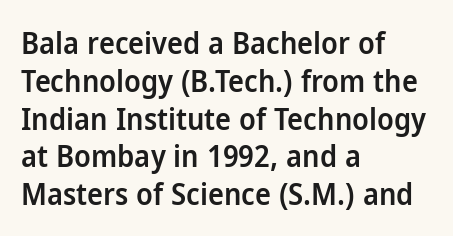
Q: Is the text bold? A: Semi-bold.
Q: Is the text italic (slanted)? A: No, it is upright.
Q: Is the typeface a serif or a sans-serif typeface? A: Sans-serif.
Q: Is the text underlined? A: No.
Q: How is the paragraph aligned? A: Left-aligned.
Q: Is the spacing between letters normal or unusually wide? A: Normal.
Q: Is the spacing between lines tight, normal or loose? A: Normal.
Q: Width (condensed, normal, or wide)? A: Normal.
Q: Stroke contrast? A: Low.
Q: x-height? A: Medium.
Q: Monospaced? A: No.
